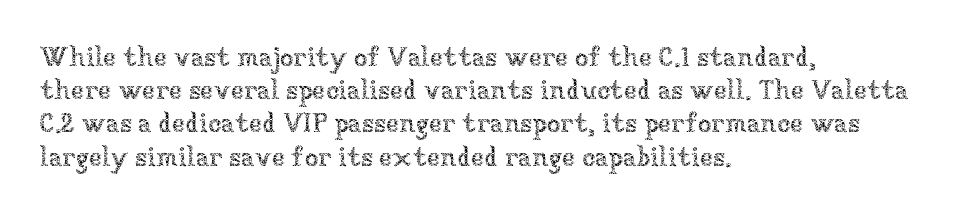
The zone under the glyphs is completely vacant. The passage is arranged the way most books set body copy — flush left. The type sits square on the baseline with zero lean. Weight: in the light-to-regular range. In terms of letterspacing, this is plain default setting.
